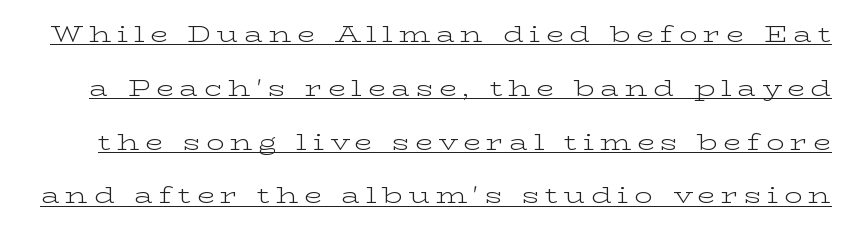
Rows of type keep a wide berth in the vertical direction. In terms of letterspacing, this is a distinctly airy, spread setting. The sample's only ornament is a line tracing under the words. Stroke thickness stays within the range of a standard reading face or lighter. Quick note: not italic, upright.
